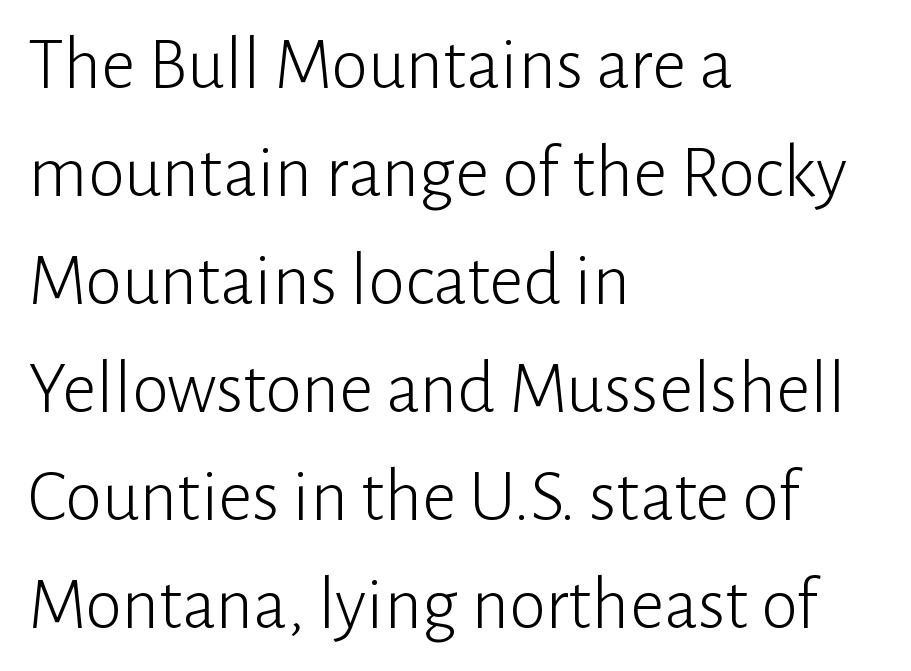
Where is the straight margin? On the left. The lettering stays uniformly vertical, giving the passage a roman look. Weight: regular or lighter. The rendering shows plain stroke endings on the letterforms — a sans-serif design. Proportional: the letters do not fall into vertical columns. Honestly, the letter spacing is just normal — you wouldn't notice it.
